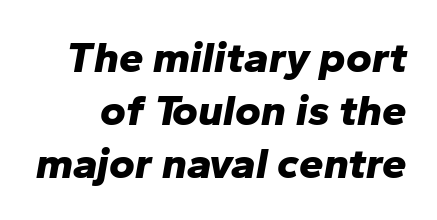
{"italic": "yes", "lean": "right", "slant_degrees": 10, "bold": "yes", "weight": "bold", "width": "normal", "stroke_contrast": "low", "x_height": "medium", "monospaced": "no", "underline": "no", "line_spacing_ratio": 1.21, "letter_spacing": "normal", "letter_spacing_em": 0.0, "glyph_px": 44}
